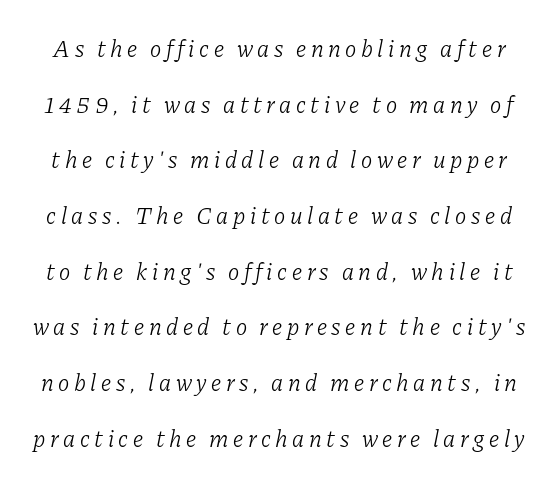
{"italic": "yes", "lean": "right", "slant_degrees": 11, "bold": "no", "underline": "no", "line_spacing": "loose", "line_spacing_ratio": 2.32, "glyph_px": 24}
